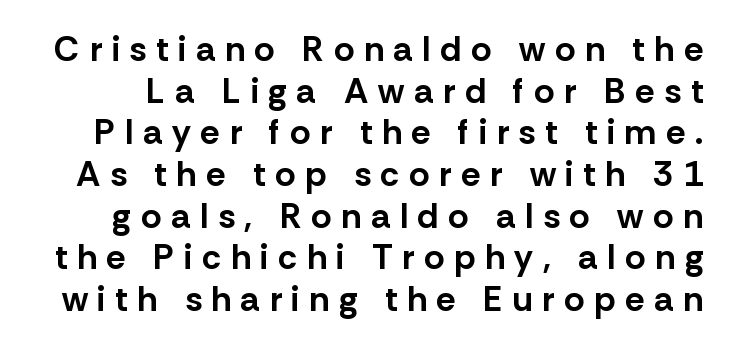
{"serif": "no", "italic": "no", "bold": "yes", "weight": "bold", "width": "normal", "stroke_contrast": "low", "x_height": "medium", "monospaced": "no", "underline": "no", "line_spacing_ratio": 1.19, "letter_spacing": "wide", "letter_spacing_em": 0.28, "glyph_px": 35}
